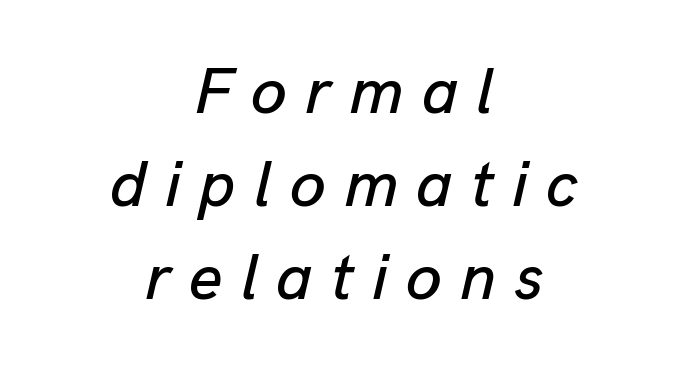
Q: Is the text italic (slanted)? A: Yes, it leans right by about 13 degrees.
Q: Is the text underlined? A: No.
Q: How is the paragraph aligned? A: Centered.
Q: Is the spacing between letters normal or unusually wide? A: Unusually wide.
Q: Is the spacing between lines tight, normal or loose? A: Normal.
Q: Width (condensed, normal, or wide)? A: Normal.
Q: Stroke contrast? A: Low.
Q: x-height? A: Medium.
Q: Monospaced? A: No.
